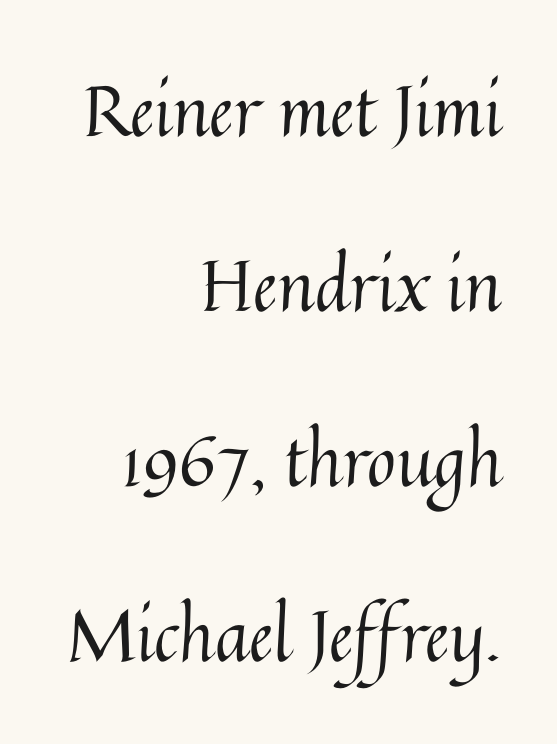
Q: Is the text bold? A: No.
Q: Is the text underlined? A: No.
Q: How is the paragraph aligned? A: Right-aligned.
Q: Is the spacing between letters normal or unusually wide? A: Normal.
Q: Is the spacing between lines tight, normal or loose? A: Loose.
Q: Width (condensed, normal, or wide)? A: Normal.
Q: Stroke contrast? A: Medium.
Q: x-height? A: Medium.
Q: Monospaced? A: No.
